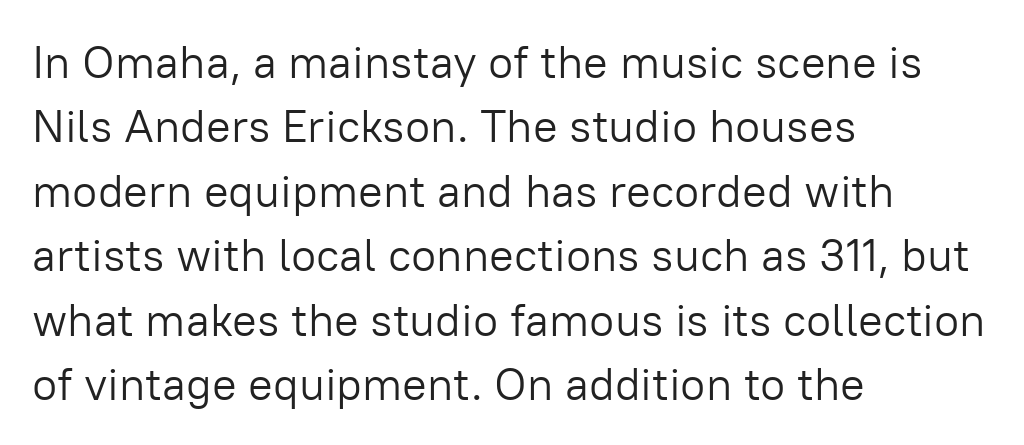
Q: Is the text bold? A: No.
Q: Is the text italic (slanted)? A: No, it is upright.
Q: Is the typeface a serif or a sans-serif typeface? A: Sans-serif.
Q: Is the text underlined? A: No.
Q: How is the paragraph aligned? A: Left-aligned.
Q: Is the spacing between letters normal or unusually wide? A: Normal.
Q: Is the spacing between lines tight, normal or loose? A: Normal.
Q: Width (condensed, normal, or wide)? A: Normal.
Q: Stroke contrast? A: Low.
Q: x-height? A: Medium.
Q: Monospaced? A: No.
